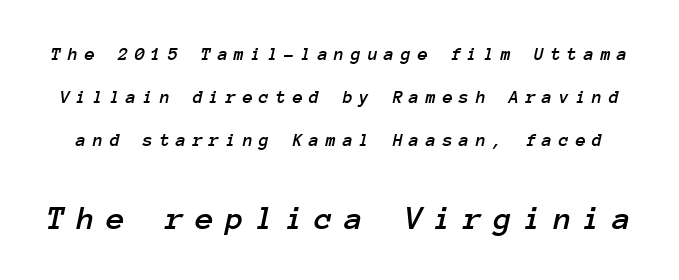
The image shows 34 px text type, italic (leaning right), monospaced; set loose line spacing (2.27x), unusually wide letter spacing (+0.33 em), not underlined; the second (bottom) block is 1.79x larger; low stroke contrast and a medium x-height.
